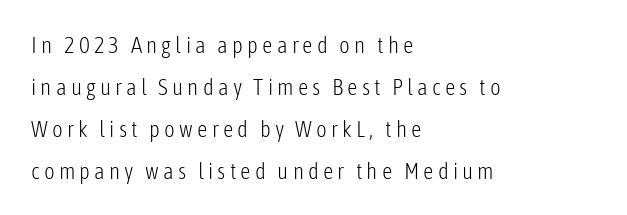
A classic flush-left, rag-right setting is used for this passage. The specimen reads as upright at a glance. The glyphs are unaccompanied by any horizontal stroke below them. Think standard paragraph weight, or any step lighter than that.
